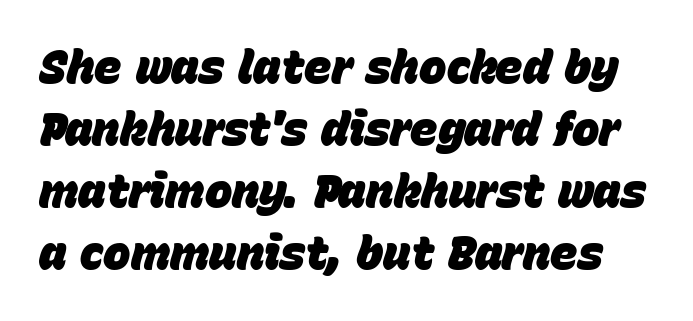
The image shows 46 px heavy type, italic (leaning right); set normal line spacing (1.35x), normal letter spacing, not underlined; low stroke contrast and a large x-height.
